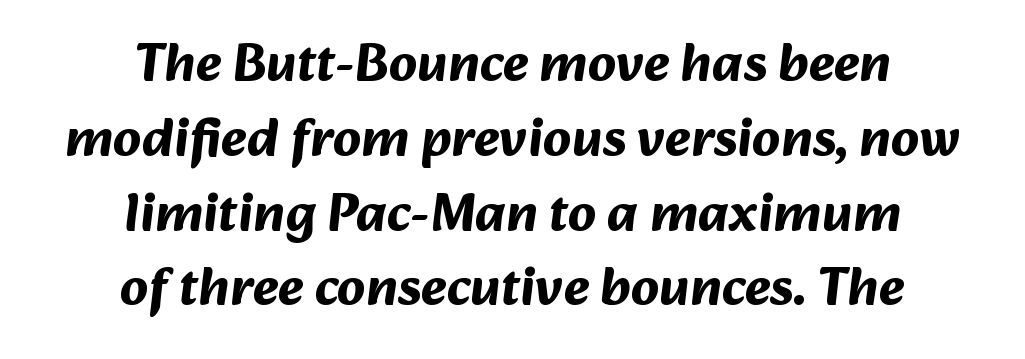
The image shows 55 px bold sans-serif type; set centered, normal line spacing (1.36x), normal letter spacing, not underlined; medium stroke contrast and a medium x-height.
